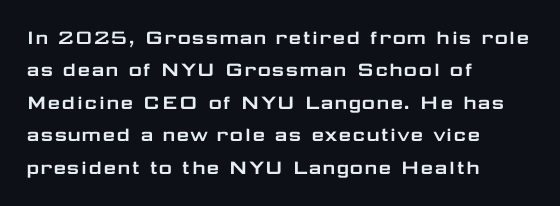
Q: Is the text italic (slanted)? A: No, it is upright.
Q: Is the text underlined? A: No.
Q: How is the paragraph aligned? A: Left-aligned.
Q: Is the spacing between letters normal or unusually wide? A: Normal.
Q: Is the spacing between lines tight, normal or loose? A: Normal.
